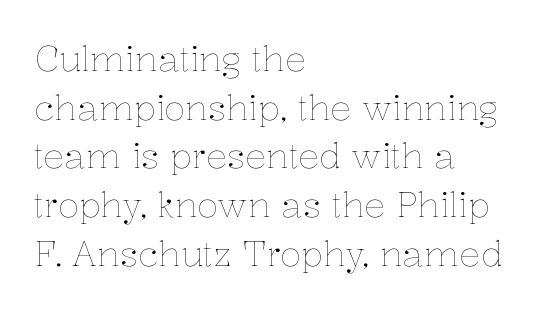
Q: Is the text bold? A: No.
Q: Is the text italic (slanted)? A: No, it is upright.
Q: Is the text underlined? A: No.
Q: How is the paragraph aligned? A: Left-aligned.
Q: Is the spacing between letters normal or unusually wide? A: Normal.
Q: Is the spacing between lines tight, normal or loose? A: Normal.
Q: Width (condensed, normal, or wide)? A: Normal.
Q: Stroke contrast? A: Low.
Q: x-height? A: Medium.
Q: Monospaced? A: No.
